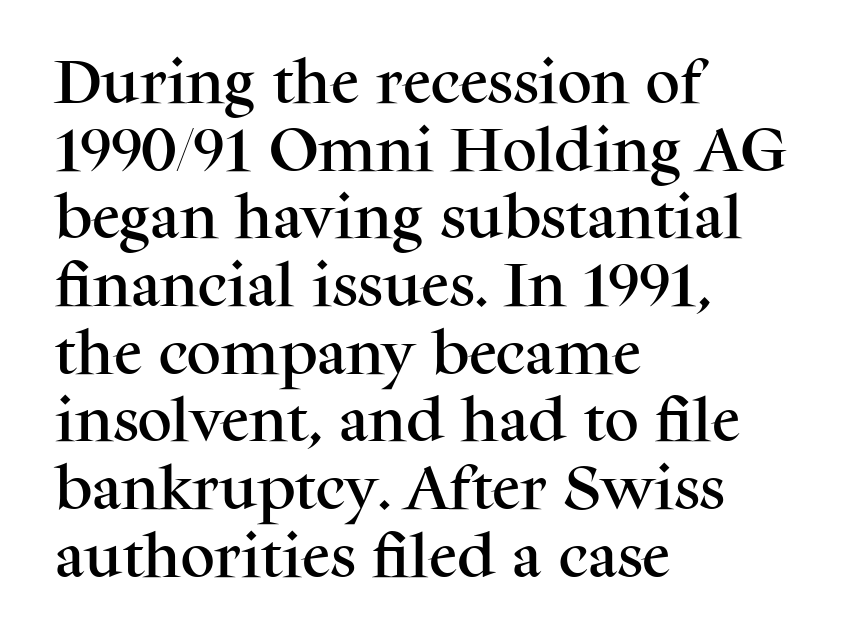
{"serif": "yes", "italic": "no", "width": "normal", "stroke_contrast": "medium", "x_height": "medium", "monospaced": "no", "underline": "no", "align": "left", "line_spacing": "normal", "line_spacing_ratio": 1.41, "letter_spacing": "normal", "letter_spacing_em": 0.0, "glyph_px": 48}
